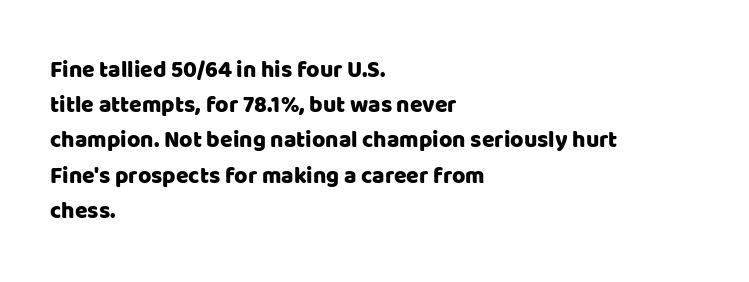
Q: Is the text italic (slanted)? A: No, it is upright.
Q: Is the text underlined? A: No.
Q: How is the paragraph aligned? A: Left-aligned.
Q: Is the spacing between letters normal or unusually wide? A: Normal.
Q: Is the spacing between lines tight, normal or loose? A: Normal.
